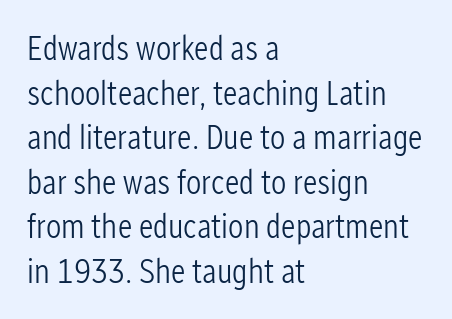
Q: Is the text bold? A: No.
Q: Is the text italic (slanted)? A: No, it is upright.
Q: Is the typeface a serif or a sans-serif typeface? A: Sans-serif.
Q: Is the text underlined? A: No.
Q: How is the paragraph aligned? A: Left-aligned.
Q: Is the spacing between letters normal or unusually wide? A: Normal.
Q: Is the spacing between lines tight, normal or loose? A: Normal.
Q: Width (condensed, normal, or wide)? A: Condensed.
Q: Stroke contrast? A: Low.
Q: x-height? A: Medium.
Q: Monospaced? A: No.
